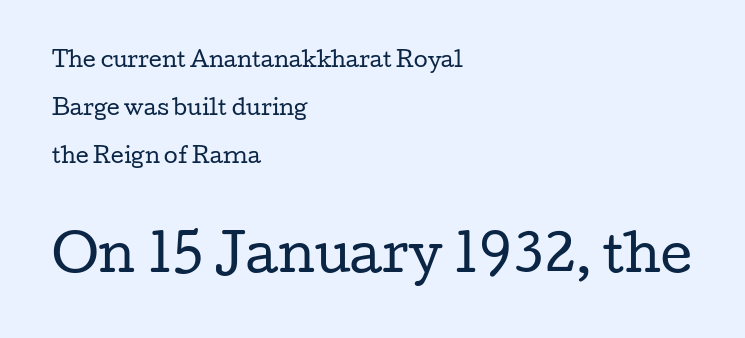
Q: Is the text bold? A: No.
Q: Is the text italic (slanted)? A: No, it is upright.
Q: Is the typeface a serif or a sans-serif typeface? A: Serif.
Q: Is the text underlined? A: No.
Q: How is the paragraph aligned? A: Left-aligned.
Q: Is the spacing between letters normal or unusually wide? A: Normal.
Q: Is the spacing between lines tight, normal or loose? A: Loose.
Q: Which block of text is set in a larger size, the first (top) or the second (bottom)? A: The second (bottom) one.
Q: Width (condensed, normal, or wide)? A: Wide.
Q: Stroke contrast? A: Low.
Q: x-height? A: Medium.
Q: Monospaced? A: No.
